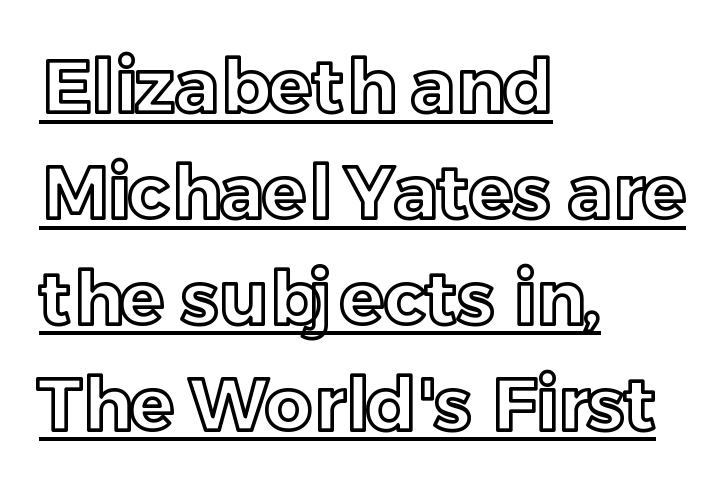
The image shows 73 px text type, upright; set left-aligned, normal line spacing (1.45x), normal letter spacing, underlined; a medium x-height.
